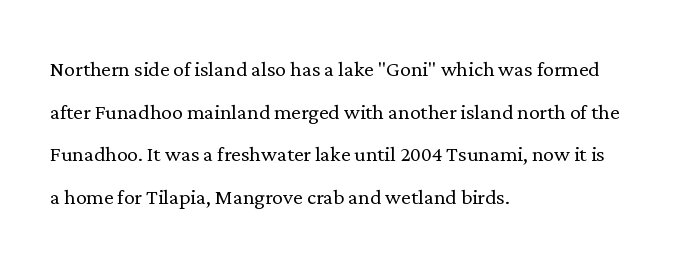
Q: Is the text bold? A: No.
Q: Is the text italic (slanted)? A: No, it is upright.
Q: Is the text underlined? A: No.
Q: How is the paragraph aligned? A: Left-aligned.
Q: Is the spacing between letters normal or unusually wide? A: Normal.
Q: Is the spacing between lines tight, normal or loose? A: Normal.
